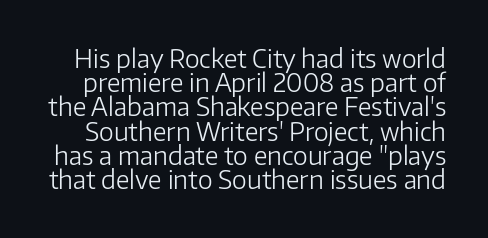
Upright lettering throughout. Underline: absent. The cut favours lightness, reaching ordinary text weight at its darkest. Notice how descenders almost collide with the ascenders below — that's tight leading. Characters follow at the spacing the type designer built in.
